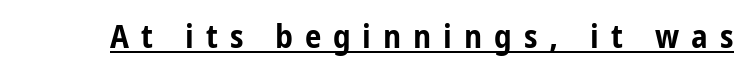
Q: Is the text bold? A: Yes.
Q: Is the text italic (slanted)? A: No, it is upright.
Q: Is the typeface a serif or a sans-serif typeface? A: Sans-serif.
Q: Is the text underlined? A: Yes.
Q: Is the spacing between letters normal or unusually wide? A: Unusually wide.
Q: Width (condensed, normal, or wide)? A: Condensed.
Q: Stroke contrast? A: Low.
Q: x-height? A: Medium.
Q: Monospaced? A: No.
